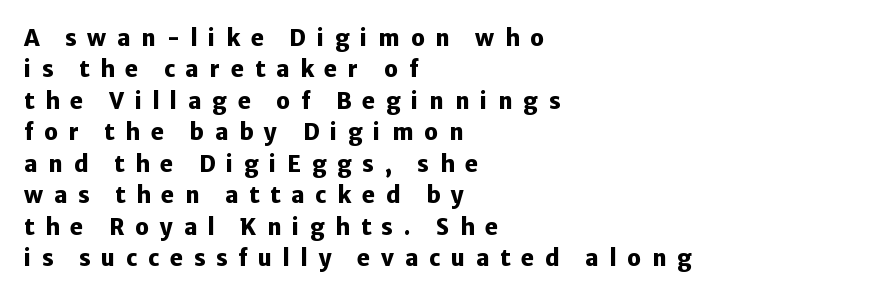
The image shows 22 px bold type, upright; set left-aligned, normal line spacing (1.43x), unusually wide letter spacing (+0.49 em), not underlined.
